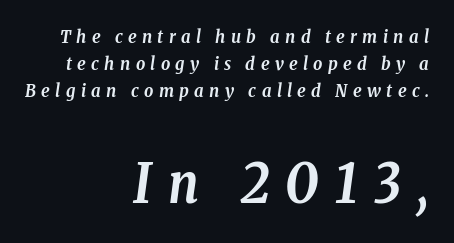
{"serif": "yes", "italic": "yes", "lean": "right", "slant_degrees": 8, "bold": "yes", "weight": "semibold", "width": "condensed", "stroke_contrast": "low", "x_height": "medium", "monospaced": "no", "underline": "no", "align": "right", "line_spacing": "normal", "line_spacing_ratio": 1.49, "letter_spacing": "wide", "letter_spacing_em": 0.3, "larger_block": "second", "size_ratio": 3.0, "glyph_px": 54}
